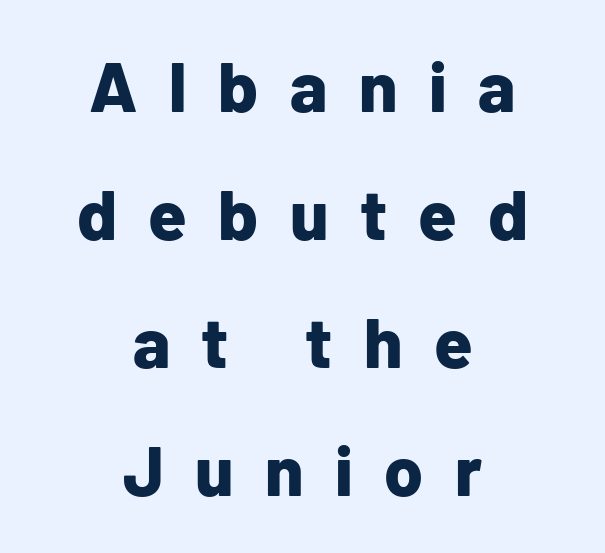
{"serif": "no", "italic": "no", "bold": "yes", "weight": "bold", "width": "normal", "stroke_contrast": "low", "x_height": "medium", "monospaced": "no", "underline": "no", "align": "center", "line_spacing_ratio": 1.83, "letter_spacing": "wide", "letter_spacing_em": 0.45, "glyph_px": 70}
